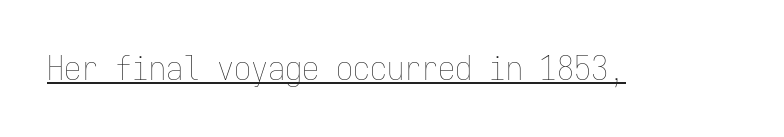
The font sits on the lighter half of the weight spectrum, regular included. Emphasis is given by a line drawn under the lettering. Letter spacing: default. The font's upright variant was chosen for this text. The letters march in equal steps, a hallmark of fixed-pitch type.
